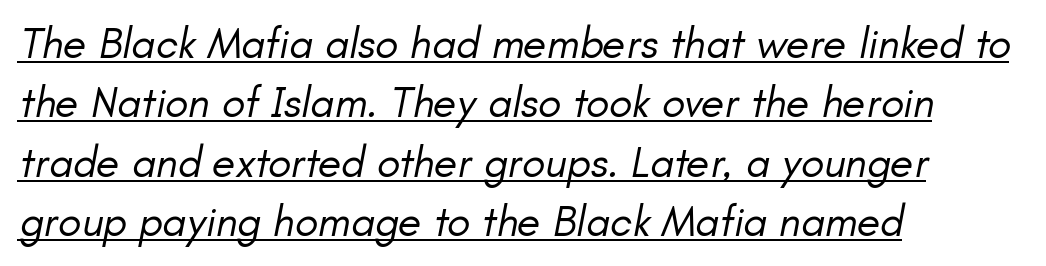
Q: Is the text bold? A: No.
Q: Is the text italic (slanted)? A: Yes, it leans right by about 11 degrees.
Q: Is the text underlined? A: Yes.
Q: How is the paragraph aligned? A: Left-aligned.
Q: Is the spacing between letters normal or unusually wide? A: Normal.
Q: Is the spacing between lines tight, normal or loose? A: Normal.
Q: Width (condensed, normal, or wide)? A: Normal.
Q: Stroke contrast? A: Low.
Q: x-height? A: Small.
Q: Monospaced? A: No.
